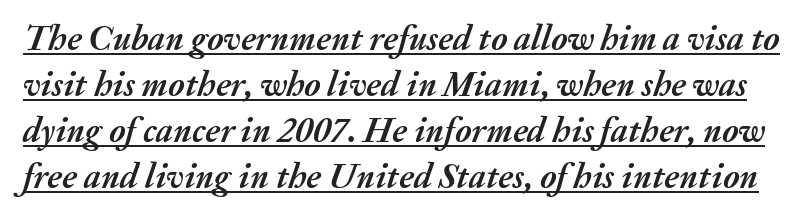
The image shows 35 px semibold type, italic (leaning right); set normal line spacing (1.31x), normal letter spacing, underlined; medium stroke contrast and a medium x-height.
